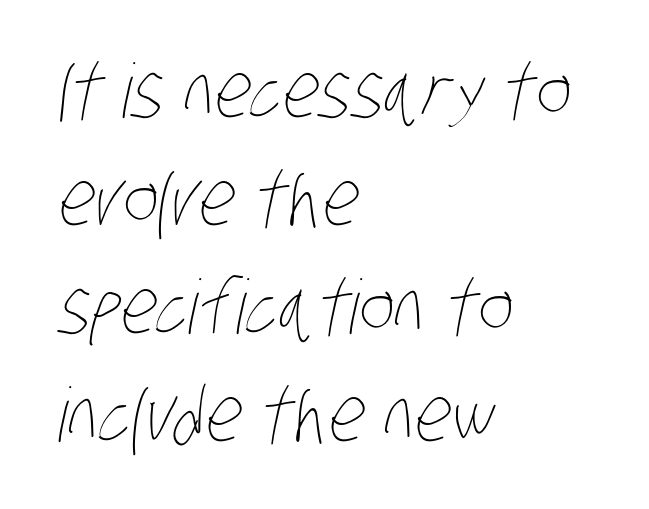
Q: Is the text bold? A: No.
Q: Is the text underlined? A: No.
Q: How is the paragraph aligned? A: Left-aligned.
Q: Is the spacing between letters normal or unusually wide? A: Normal.
Q: Is the spacing between lines tight, normal or loose? A: Normal.
Q: Width (condensed, normal, or wide)? A: Condensed.
Q: Stroke contrast? A: Low.
Q: x-height? A: Large.
Q: Monospaced? A: No.
